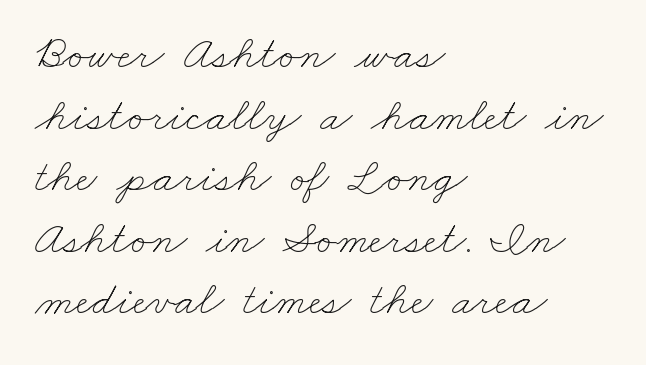
The image shows 47 px thin, wide type; set left-aligned, normal line spacing (1.31x), normal letter spacing, not underlined; low stroke contrast and a small x-height.
